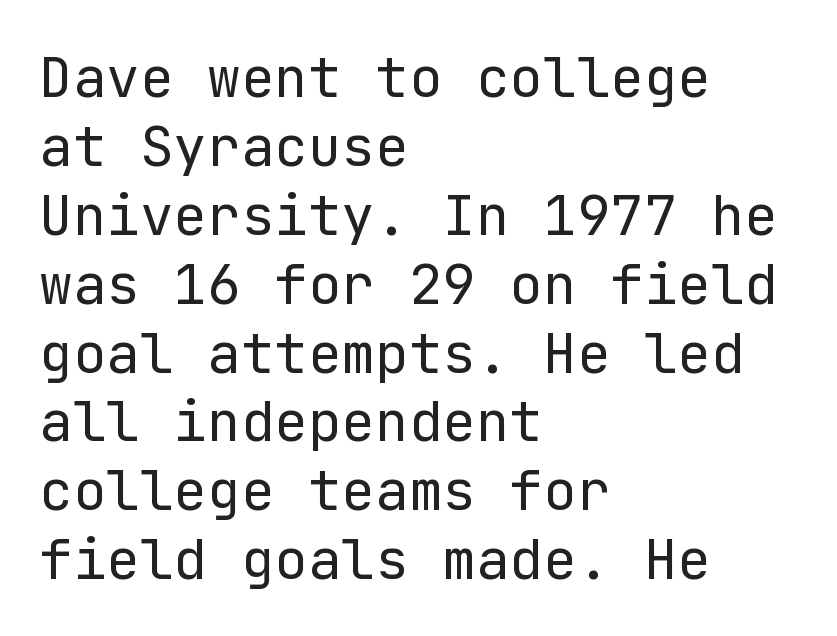
The passage shown is not bold in any degree. The letters stand upright; this is a roman face. This sample uses plain, unmodified letter spacing. The passage shown is not underscored anywhere.
